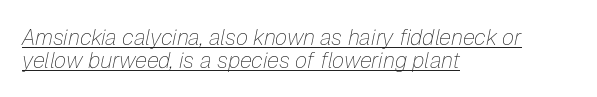
The block of text is dense from top to bottom, with scant space between rows. When letters slant like this, we call the style italic. The gaps between neighbouring characters are ordinary and unremarkable. Caption: face not bold, strokes unweighted. Horizontal alignment here is leftward, the default for most running prose. You can see a thin bar hugging the bottom of the glyphs.
